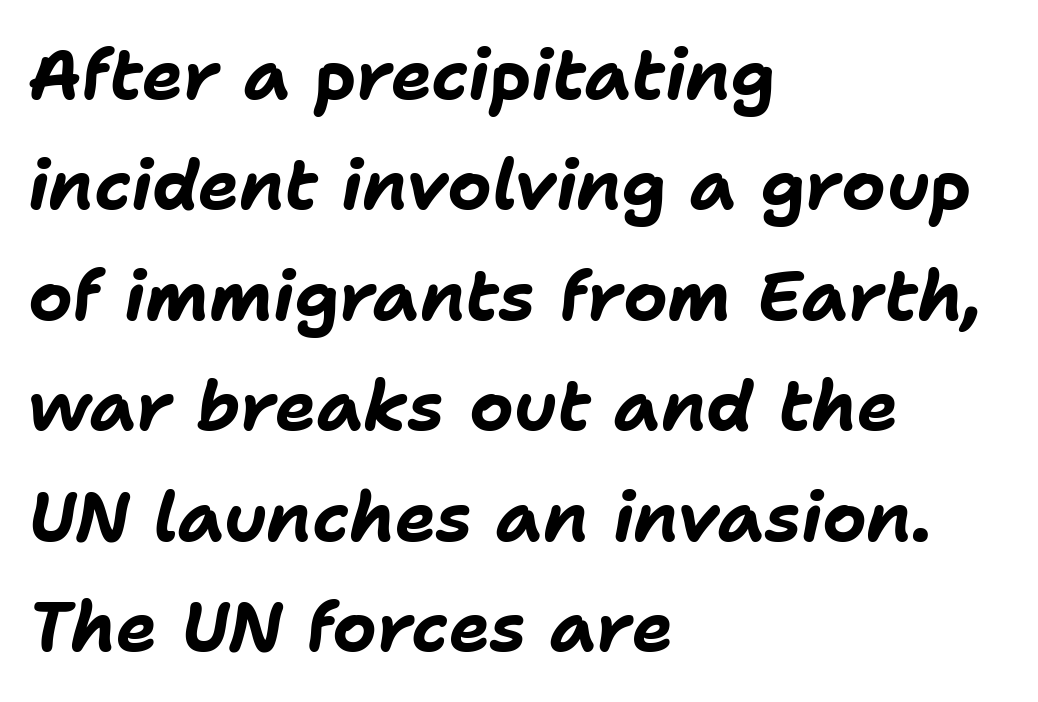
Q: Is the text bold? A: Yes.
Q: Is the text italic (slanted)? A: Yes, it leans right by about 11 degrees.
Q: Is the text underlined? A: No.
Q: How is the paragraph aligned? A: Left-aligned.
Q: Is the spacing between letters normal or unusually wide? A: Normal.
Q: Is the spacing between lines tight, normal or loose? A: Normal.
Q: Width (condensed, normal, or wide)? A: Normal.
Q: Stroke contrast? A: Low.
Q: x-height? A: Medium.
Q: Monospaced? A: No.
